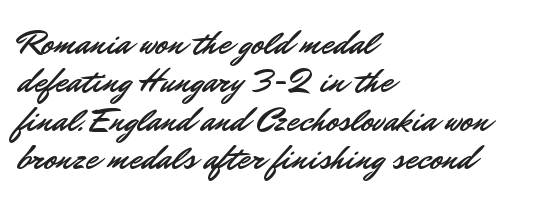
Words float on clear page, feet unadorned. Type style note: lacks serifs. The leading is snug, giving the passage a crowded texture.
